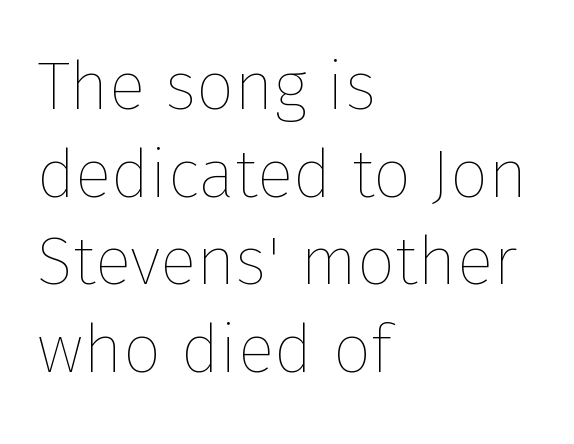
All the whitespace from short lines collects on the right. Short note: letters normally spaced. Stroke thickness stays within the range of a standard reading face or lighter. Line spacing here is normal.
